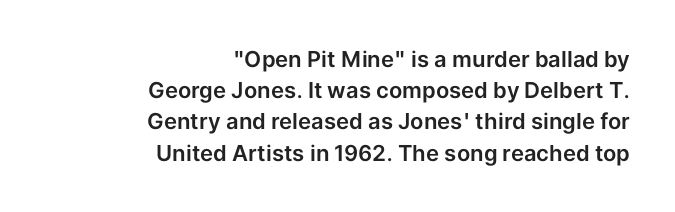
Regarding leading, the lines here are spaced in the standard way. These lines are set flush right with a ragged left edge. Italic: no, the glyphs are upright roman. Between one letter and the next there's only the usual sliver of space.
